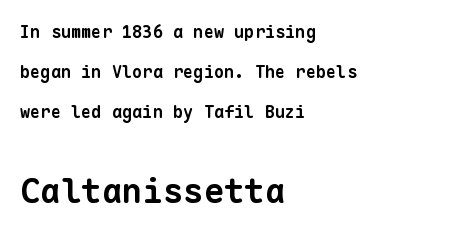
{"serif": "no", "bold": "yes", "weight": "bold", "width": "normal", "stroke_contrast": "low", "x_height": "medium", "monospaced": "yes", "underline": "no", "align": "left", "line_spacing": "loose", "line_spacing_ratio": 2.36, "letter_spacing": "normal", "letter_spacing_em": 0.0, "larger_block": "second", "size_ratio": 2.0, "glyph_px": 34}
